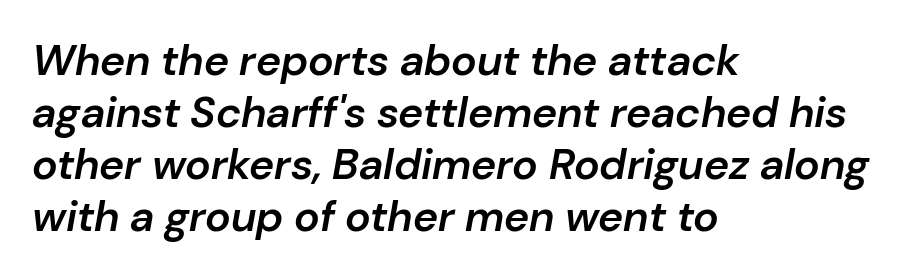
{"italic": "yes", "lean": "right", "slant_degrees": 10, "bold": "semi", "weight": "semibold", "width": "normal", "stroke_contrast": "low", "x_height": "medium", "monospaced": "no", "underline": "no", "align": "left", "line_spacing_ratio": 1.21, "letter_spacing": "normal", "letter_spacing_em": 0.0, "glyph_px": 43}
